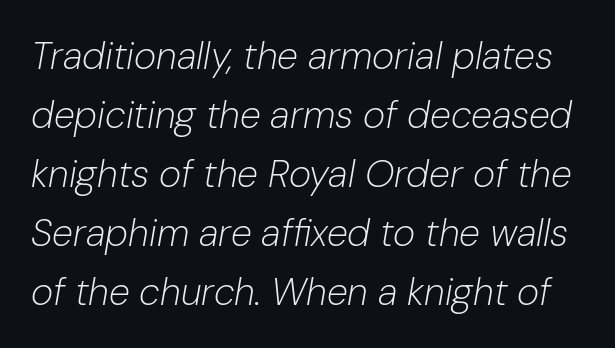
Q: Is the text bold? A: No.
Q: Is the text italic (slanted)? A: Yes, it leans right by about 10 degrees.
Q: Is the text underlined? A: No.
Q: Is the spacing between letters normal or unusually wide? A: Normal.
Q: Is the spacing between lines tight, normal or loose? A: Normal.
Q: Width (condensed, normal, or wide)? A: Normal.
Q: Stroke contrast? A: Low.
Q: x-height? A: Medium.
Q: Monospaced? A: No.
